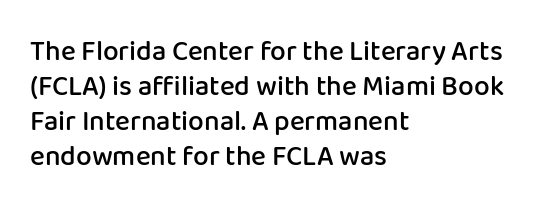
The image shows 28 px semibold sans-serif type, upright; set left-aligned, normal line spacing (1.25x), normal letter spacing, not underlined; low stroke contrast and a medium x-height.
